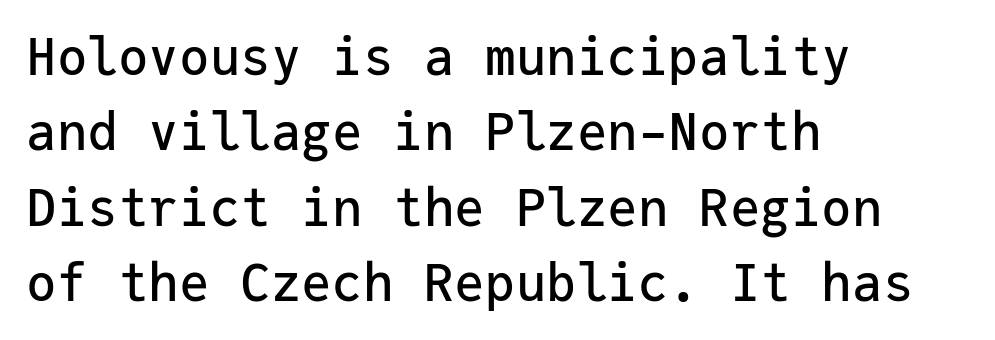
The image shows 51 px sans-serif type, upright, monospaced; set left-aligned, normal line spacing (1.48x), normal letter spacing, not underlined; low stroke contrast and a medium x-height.
